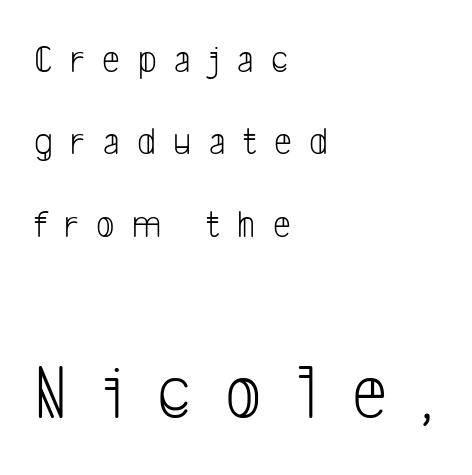
Unmarked baselines from the first word to the last. Heaviness? Minimal to ordinary, like unemphasized prose. Nothing sits at the stroke ends, so this counts as sans-serif. Small over large — that's the arrangement of the two blocks here.
